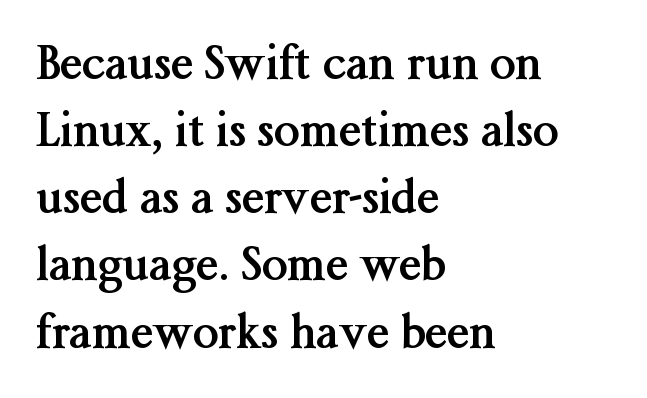
{"serif": "yes", "italic": "no", "bold": "yes", "weight": "semibold", "width": "normal", "stroke_contrast": "medium", "x_height": "medium", "monospaced": "no", "underline": "no", "align": "left", "line_spacing": "normal", "line_spacing_ratio": 1.46, "letter_spacing": "normal", "letter_spacing_em": 0.0, "glyph_px": 46}
